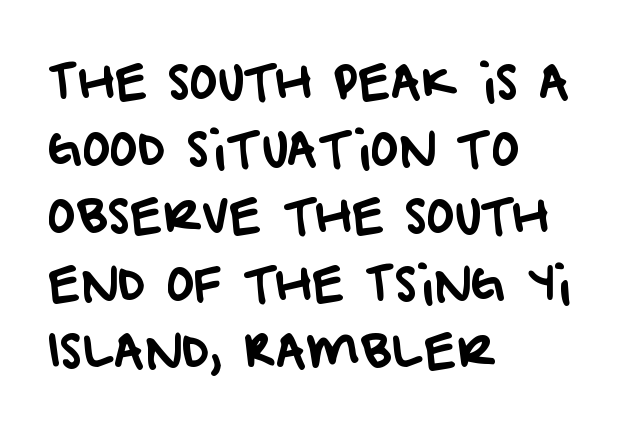
The type family on display is of the sans-serif kind. Vertically, the passage feels balanced, rows spaced as you'd expect. Spacing verdict: proportional, widths tailored to each character. Visually the block forms a straight wall on the left and a jagged coastline on the right. Words float on clear page, feet unadorned.
